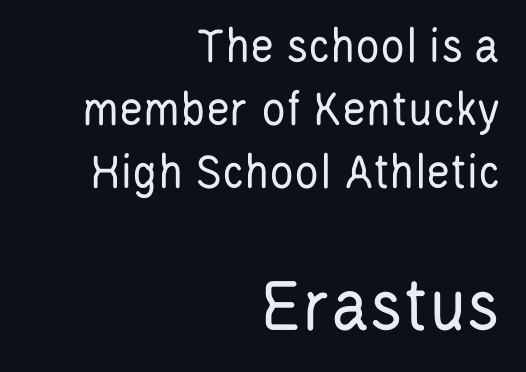
{"serif": "no", "italic": "no", "bold": "no", "weight": "regular", "width": "condensed", "stroke_contrast": "low", "x_height": "large", "monospaced": "no", "underline": "no", "align": "right", "line_spacing_ratio": 1.24, "letter_spacing": "normal", "letter_spacing_em": 0.0, "larger_block": "second", "size_ratio": 1.51, "glyph_px": 77}
